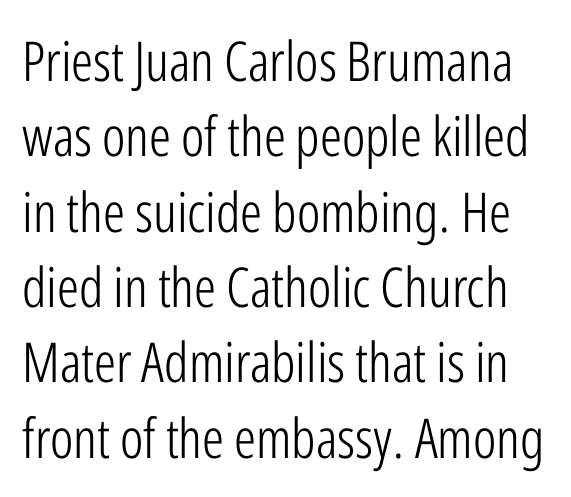
Typographically, this falls in the sans-serif category. Has an underline been added? It has not. Letters have the restrained weight of plain body copy at most. These lines are rendered in a variable-pitch font.
